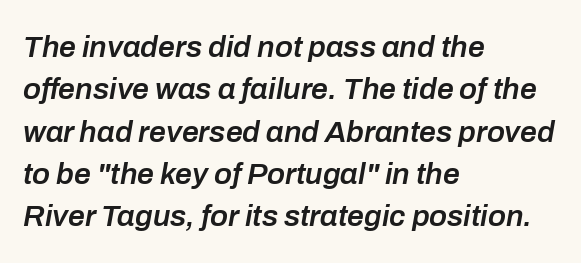
{"italic": "yes", "lean": "right", "slant_degrees": 10, "bold": "semi", "weight": "semibold", "width": "normal", "stroke_contrast": "low", "x_height": "medium", "monospaced": "no", "underline": "no", "align": "left", "line_spacing": "normal", "line_spacing_ratio": 1.41, "letter_spacing": "normal", "letter_spacing_em": 0.0, "glyph_px": 30}
